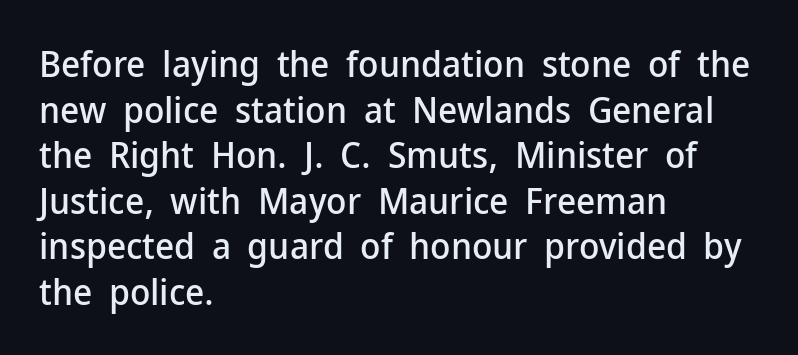
{"serif": "no", "italic": "no", "width": "normal", "stroke_contrast": "low", "x_height": "medium", "monospaced": "no", "underline": "no", "align": "left", "line_spacing_ratio": 1.23, "letter_spacing": "normal", "letter_spacing_em": 0.0, "glyph_px": 37}
